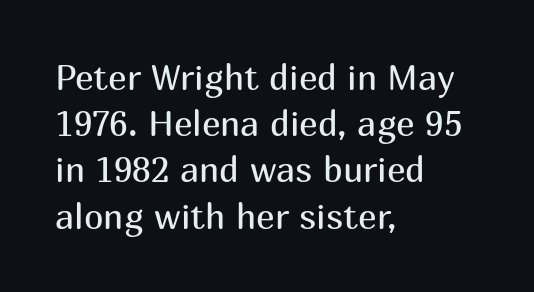
{"serif": "no", "italic": "no", "bold": "no", "weight": "regular", "width": "normal", "stroke_contrast": "medium", "x_height": "medium", "monospaced": "no", "underline": "no", "align": "left", "line_spacing": "normal", "line_spacing_ratio": 1.32, "letter_spacing": "normal", "letter_spacing_em": 0.0, "glyph_px": 35}
